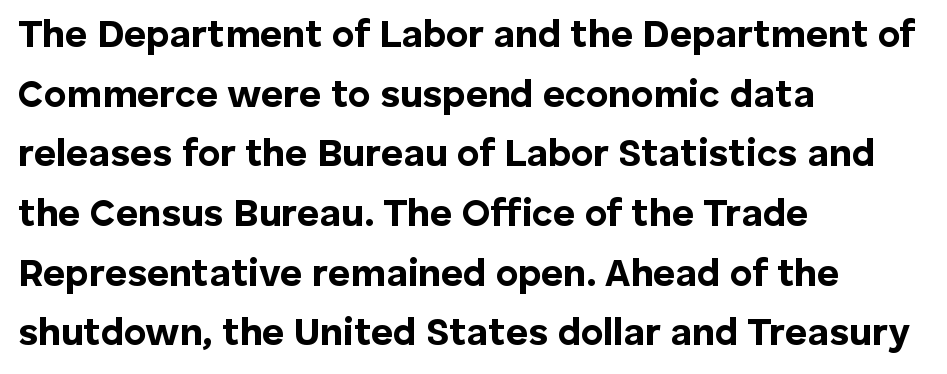
The image shows 38 px bold sans-serif type, upright; set left-aligned, normal line spacing (1.57x), normal letter spacing, not underlined; low stroke contrast and a medium x-height.
